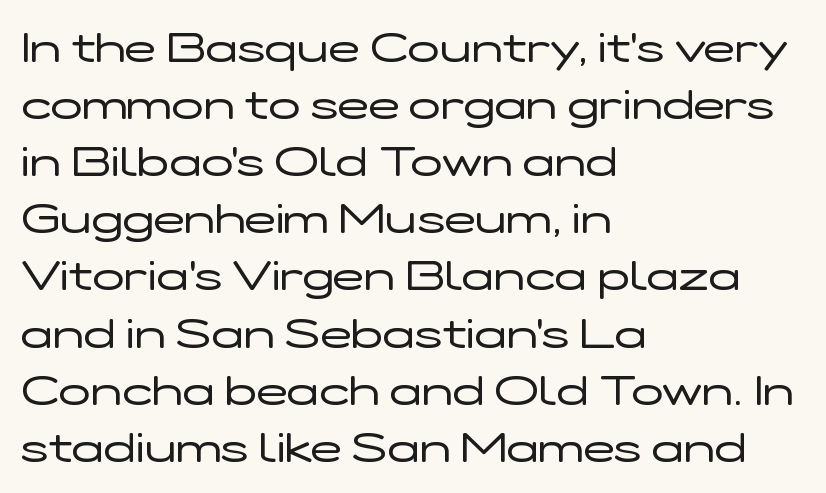
The image shows 42 px regular-weight, wide sans-serif type, upright; set left-aligned, normal line spacing (1.36x), normal letter spacing, not underlined; low stroke contrast and a medium x-height.
